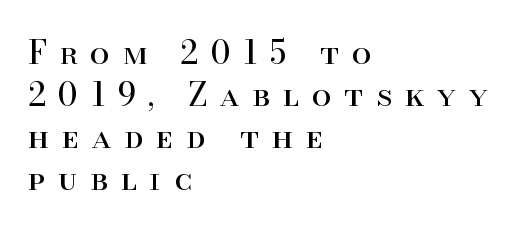
Q: Is the text bold? A: No.
Q: Is the text italic (slanted)? A: No, it is upright.
Q: Is the typeface a serif or a sans-serif typeface? A: Serif.
Q: Is the text underlined? A: No.
Q: How is the paragraph aligned? A: Left-aligned.
Q: Is the spacing between letters normal or unusually wide? A: Unusually wide.
Q: Is the spacing between lines tight, normal or loose? A: Normal.
Q: Width (condensed, normal, or wide)? A: Normal.
Q: Stroke contrast? A: High.
Q: x-height? A: Small.
Q: Monospaced? A: No.
